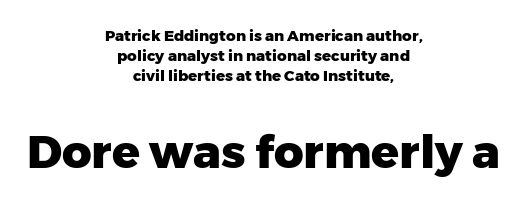
Do the characters align in a grid? No, the font is proportional. The glyphs in this specimen are sans serif. Successive baselines arrive at the customary interval. Lines of text with bare space underneath. Typesetter's note — lower block bumped up in size, upper block left smaller. The passage is arranged like a title page — every line centered.
